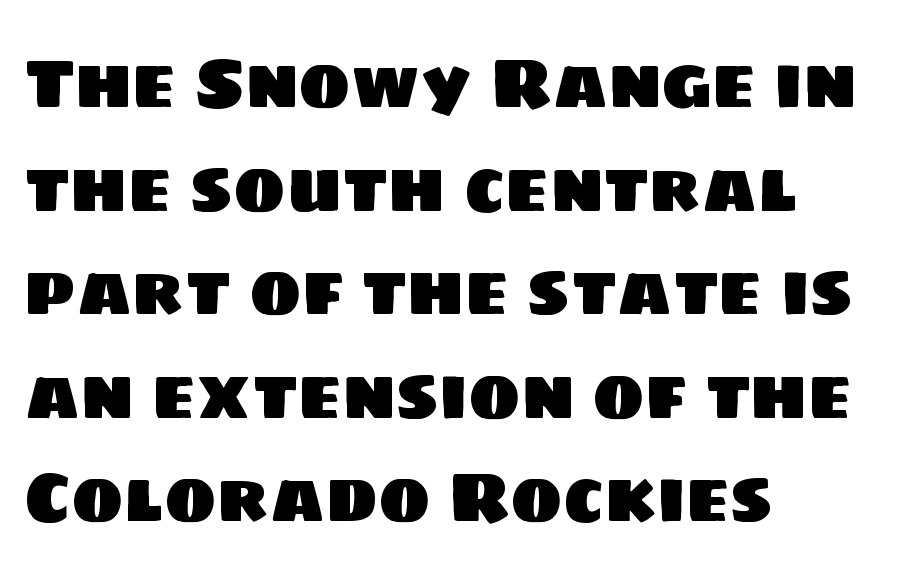
One-word summary of the alignment: left. The typeface chosen for these lines omits serifs. Is the letter spacing exaggerated? No — it looks like the ordinary default. Character widths vary here, with narrow letters taking less room than wide ones. The words here are not underlined. Vertically, the passage feels balanced, rows spaced as you'd expect.
